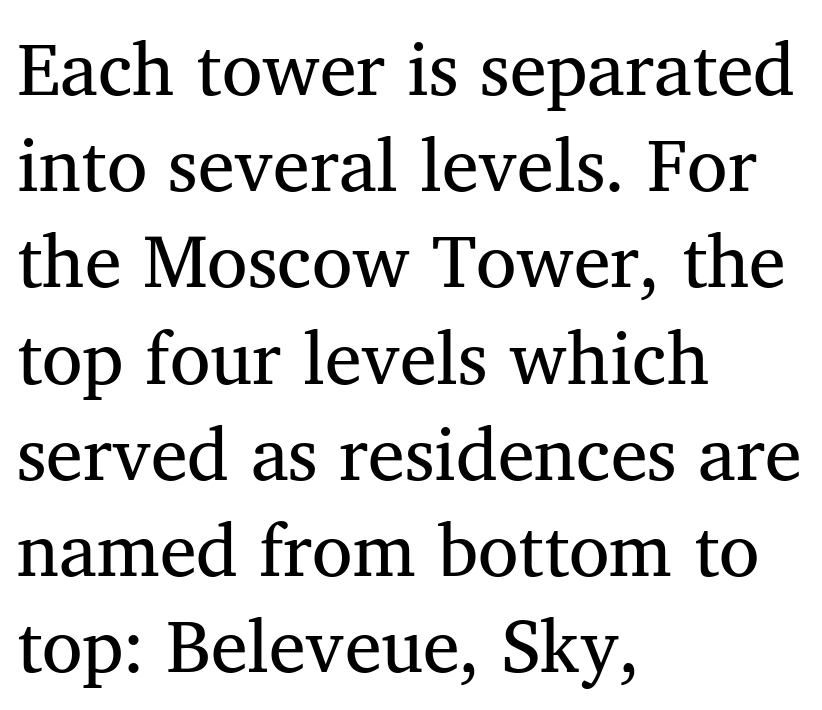
The image shows 74 px regular-weight serif type, upright; set left-aligned, normal line spacing (1.3x), normal letter spacing, not underlined; medium stroke contrast and a medium x-height.
